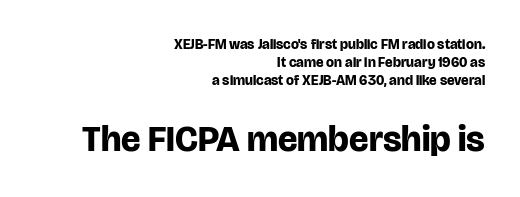
{"serif": "no", "italic": "no", "bold": "yes", "weight": "bold", "width": "normal", "stroke_contrast": "low", "x_height": "large", "monospaced": "no", "underline": "no", "align": "right", "line_spacing": "normal", "line_spacing_ratio": 1.27, "letter_spacing": "normal", "letter_spacing_em": 0.0, "larger_block": "second", "size_ratio": 2.57, "glyph_px": 36}
